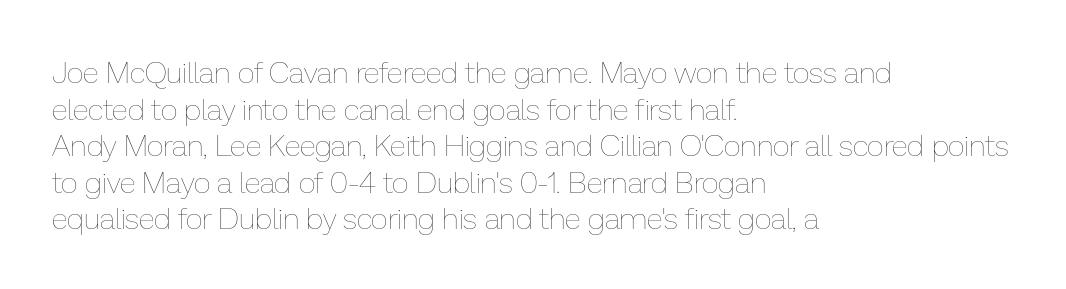
The image shows 30 px thin type, upright; set left-aligned, line spacing 1.22x, normal letter spacing, not underlined; low stroke contrast and a medium x-height.
